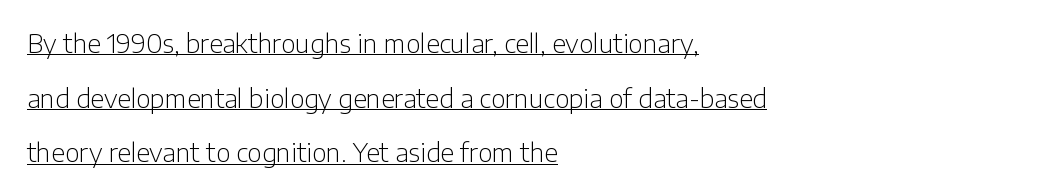
The image shows 25 px text type, upright; set left-aligned, loose line spacing (2.19x), normal letter spacing, underlined.
